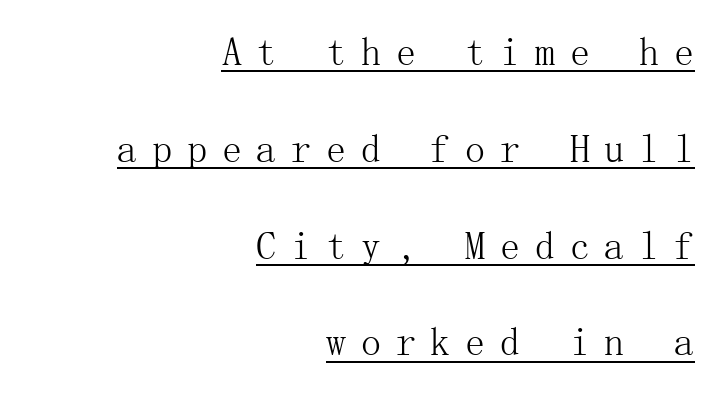
The image shows 40 px light serif type, upright; set right-aligned, loose line spacing (2.42x), unusually wide letter spacing (+0.37 em), underlined; medium stroke contrast and a medium x-height.
